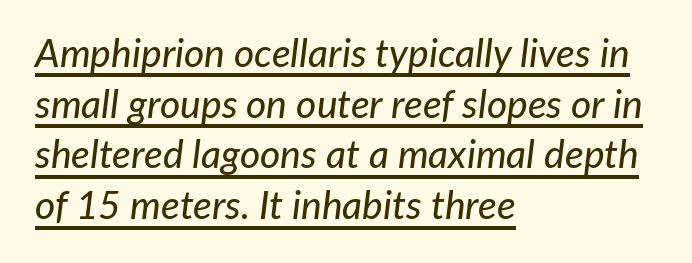
Q: Is the text italic (slanted)? A: Yes, it leans right by about 7 degrees.
Q: Is the text underlined? A: Yes.
Q: How is the paragraph aligned? A: Left-aligned.
Q: Is the spacing between letters normal or unusually wide? A: Normal.
Q: Is the spacing between lines tight, normal or loose? A: Normal.
Q: Width (condensed, normal, or wide)? A: Normal.
Q: Stroke contrast? A: Low.
Q: x-height? A: Medium.
Q: Monospaced? A: No.
